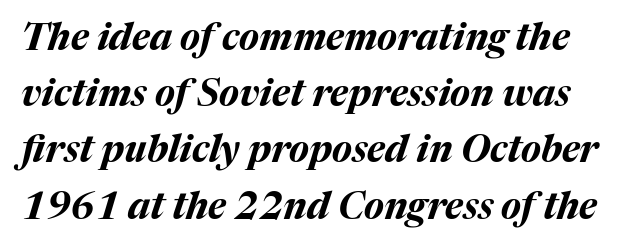
{"italic": "yes", "lean": "right", "slant_degrees": 17, "bold": "yes", "weight": "bold", "width": "normal", "stroke_contrast": "medium", "x_height": "medium", "monospaced": "no", "underline": "no", "line_spacing": "normal", "line_spacing_ratio": 1.52, "letter_spacing": "normal", "letter_spacing_em": 0.0, "glyph_px": 37}
